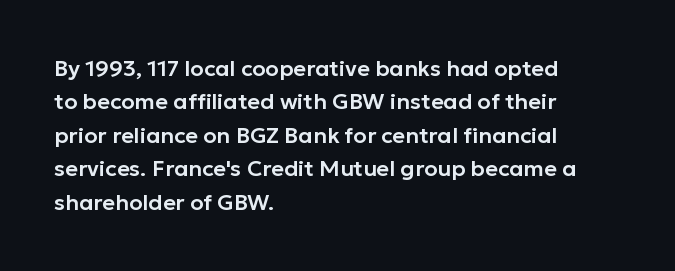
Regarding leading, the lines here are spaced in the standard way. The typography opts for an upright posture over an oblique one. Caption: multi-line text, flush left, ragged right. Nothing unusual about the tracking: characters are spaced as the font intends.
